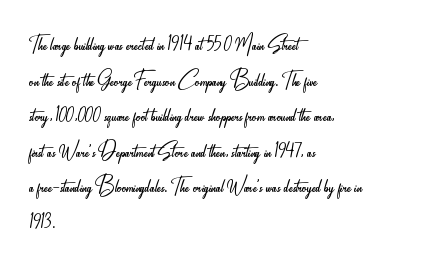
{"serif": "no", "bold": "no", "weight": "light", "width": "condensed", "stroke_contrast": "low", "x_height": "small", "monospaced": "no", "underline": "no", "align": "left", "line_spacing": "normal", "line_spacing_ratio": 1.27, "letter_spacing": "normal", "letter_spacing_em": 0.0, "glyph_px": 28}
